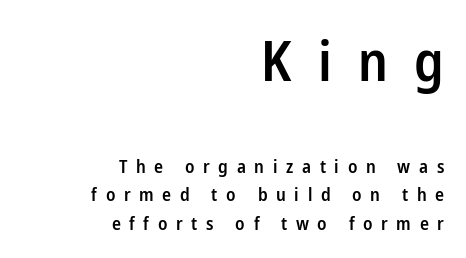
The specimen reads as upright at a glance. A flush-right, rag-left setting is used for this passage. The leading is moderate, giving the passage an even texture. Underlining? Definitely not there. Glyph-to-glyph distance is far greater than everyday printed text. Classification — sans serif.
